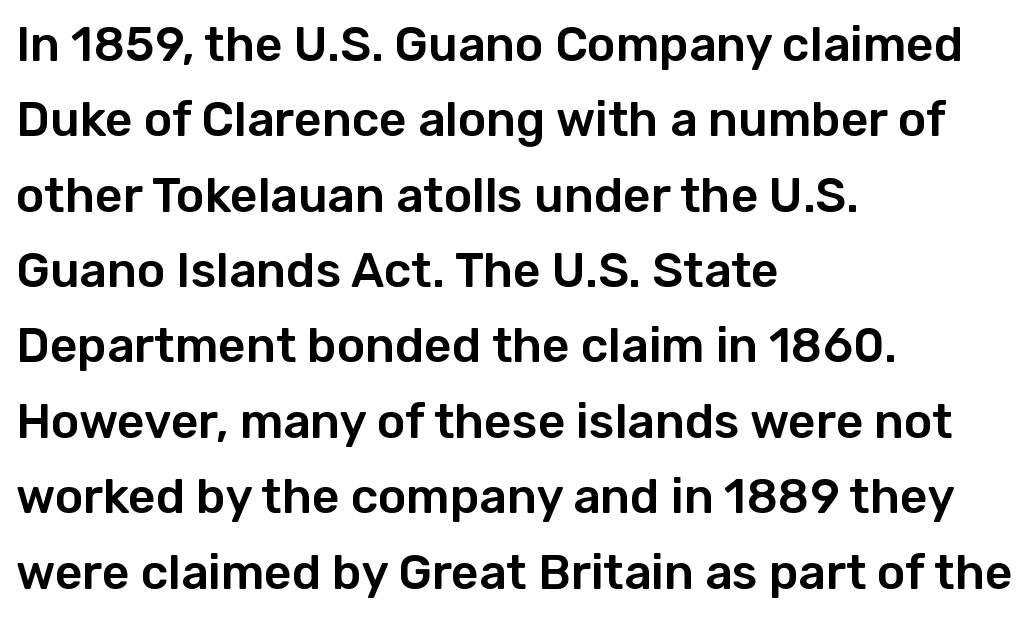
The image shows 48 px sans-serif type, upright; set left-aligned, normal line spacing (1.57x), normal letter spacing, not underlined; low stroke contrast and a medium x-height.
